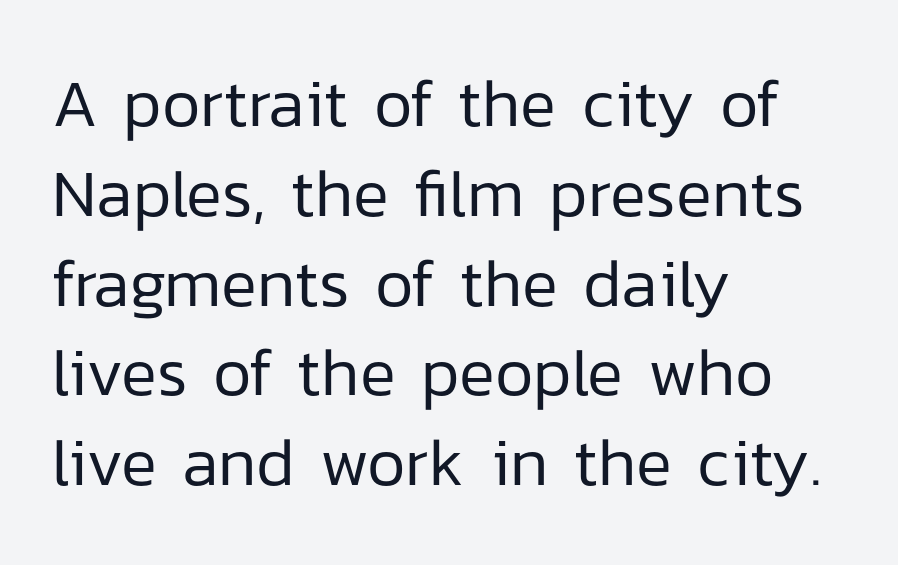
Q: Is the text bold? A: No.
Q: Is the text italic (slanted)? A: No, it is upright.
Q: Is the typeface a serif or a sans-serif typeface? A: Sans-serif.
Q: Is the text underlined? A: No.
Q: How is the paragraph aligned? A: Left-aligned.
Q: Is the spacing between letters normal or unusually wide? A: Normal.
Q: Is the spacing between lines tight, normal or loose? A: Normal.
Q: Width (condensed, normal, or wide)? A: Normal.
Q: Stroke contrast? A: Low.
Q: x-height? A: Medium.
Q: Monospaced? A: No.
